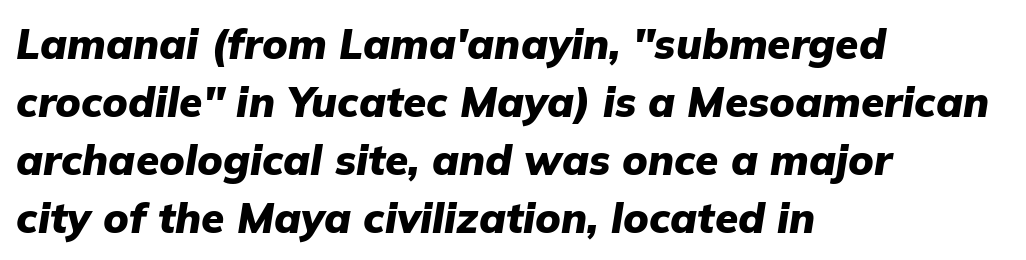
The image shows 42 px heavy type, italic (leaning right); set left-aligned, normal line spacing (1.38x), normal letter spacing, not underlined; low stroke contrast and a medium x-height.
